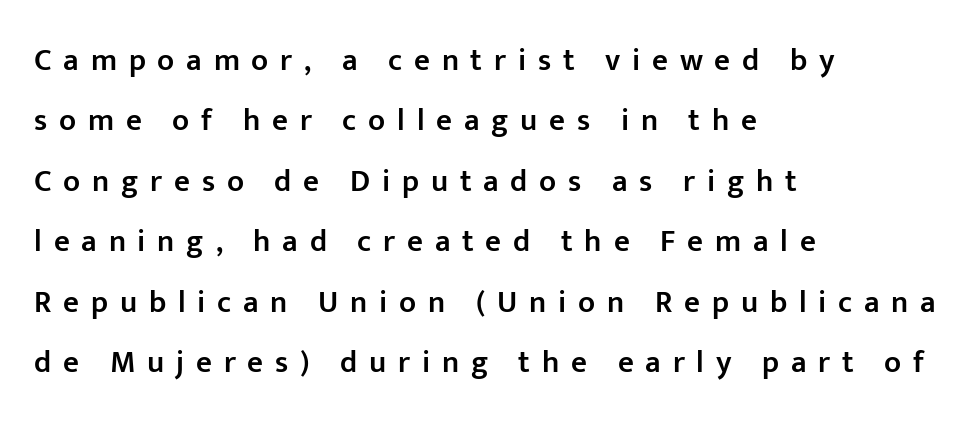
{"serif": "no", "italic": "no", "bold": "semi", "weight": "semibold", "width": "normal", "stroke_contrast": "low", "x_height": "medium", "monospaced": "no", "underline": "no", "align": "left", "line_spacing": "loose", "line_spacing_ratio": 1.95, "letter_spacing": "wide", "letter_spacing_em": 0.38, "glyph_px": 31}
